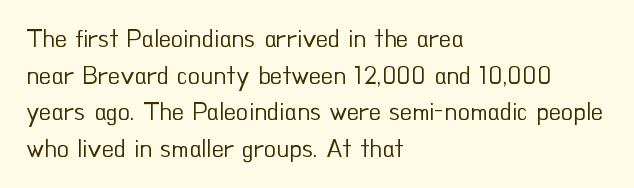
The image shows 25 px text type, upright; set left-aligned, normal line spacing (1.47x), normal letter spacing, not underlined.
